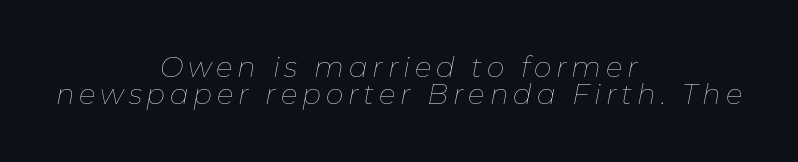
A typesetter would mark this as italic. Rows of type sit shoulder to shoulder in the vertical direction. A light-to-regular cut is what we see here. Only glyphs here, with clear space below each row. The passage is arranged like a title page — every line centered. Note the varied advance widths — an 'i' is clearly narrower than an 'm'.
